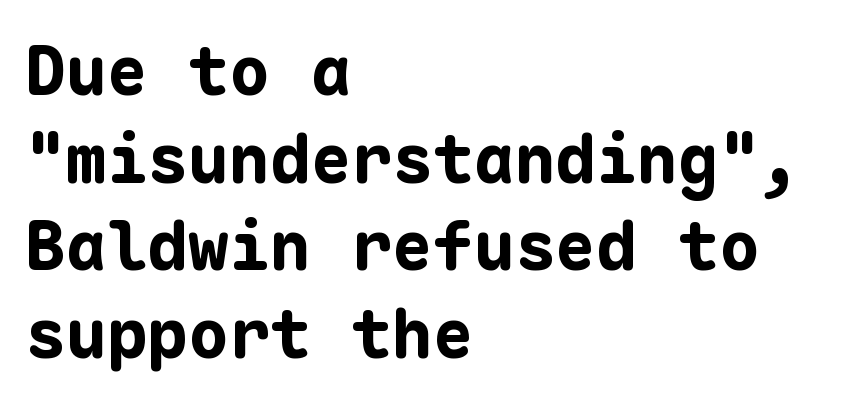
The image shows 68 px bold sans-serif type, upright, monospaced; set left-aligned, normal line spacing (1.29x), normal letter spacing, not underlined; low stroke contrast and a medium x-height.
